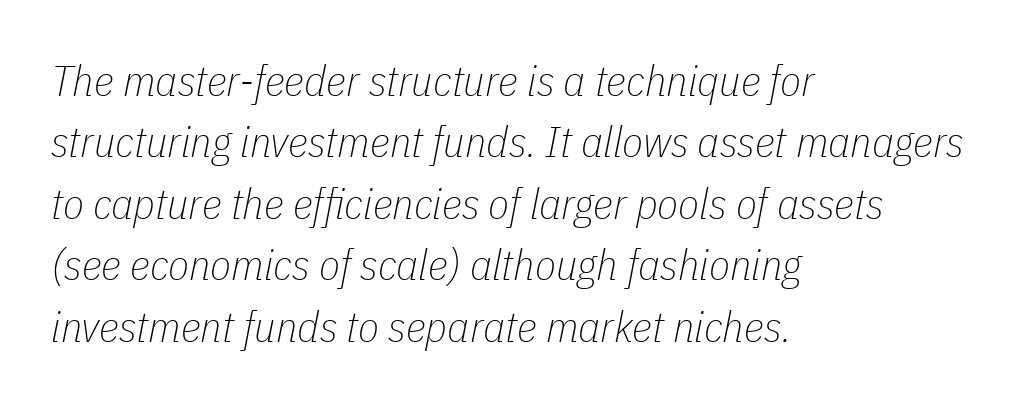
Q: Is the text bold? A: No.
Q: Is the text italic (slanted)? A: Yes, it leans right by about 11 degrees.
Q: Is the text underlined? A: No.
Q: How is the paragraph aligned? A: Left-aligned.
Q: Is the spacing between letters normal or unusually wide? A: Normal.
Q: Is the spacing between lines tight, normal or loose? A: Normal.
Q: Width (condensed, normal, or wide)? A: Condensed.
Q: Stroke contrast? A: Low.
Q: x-height? A: Medium.
Q: Monospaced? A: No.
